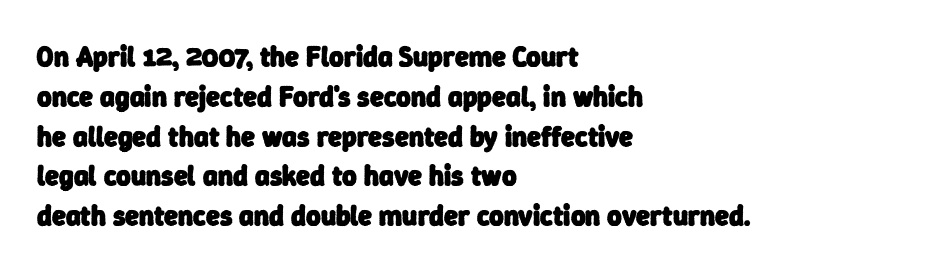
Descenders are the only things crossing below the line. Does the type have serifs? No, each stem ends abruptly. This sample keeps an unexceptional amount of space between lines. The font is running at its bold setting.
